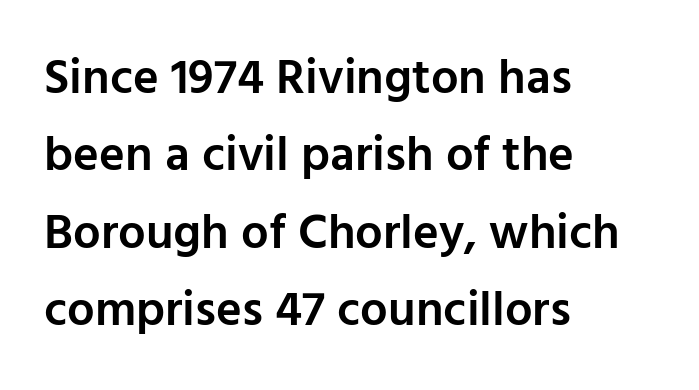
Q: Is the text bold? A: Semi-bold.
Q: Is the text italic (slanted)? A: No, it is upright.
Q: Is the typeface a serif or a sans-serif typeface? A: Sans-serif.
Q: Is the text underlined? A: No.
Q: How is the paragraph aligned? A: Left-aligned.
Q: Is the spacing between letters normal or unusually wide? A: Normal.
Q: Is the spacing between lines tight, normal or loose? A: Normal.
Q: Width (condensed, normal, or wide)? A: Normal.
Q: Stroke contrast? A: Low.
Q: x-height? A: Medium.
Q: Monospaced? A: No.
